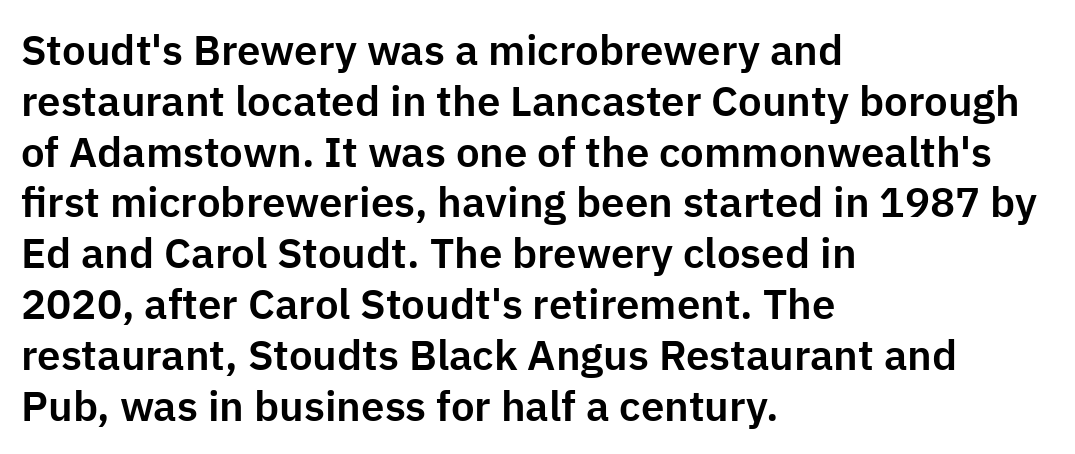
The image shows 42 px sans-serif type, upright; set left-aligned, line spacing 1.21x, normal letter spacing, not underlined; low stroke contrast and a medium x-height.
